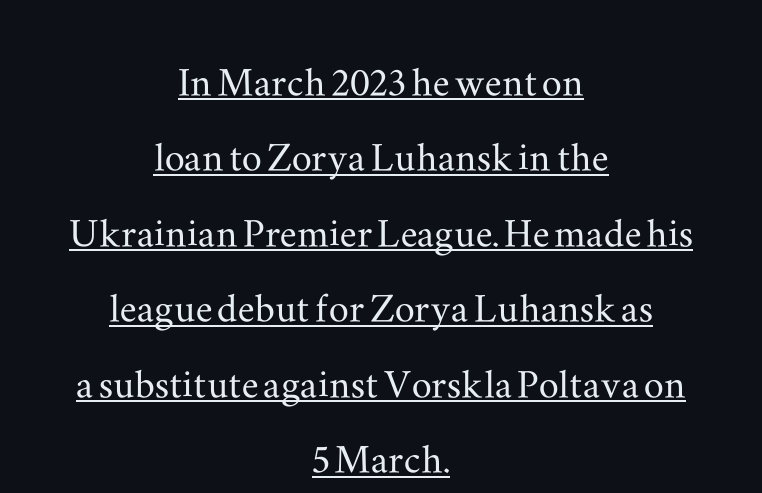
This is underlined copy, the kind a proofreader might mark for attention. The passage shown is typed in a proportional face where columns would drift. You can tell it's not italic because the verticals are truly vertical. The text was rendered using a seriffed face with decorative stroke endings.
